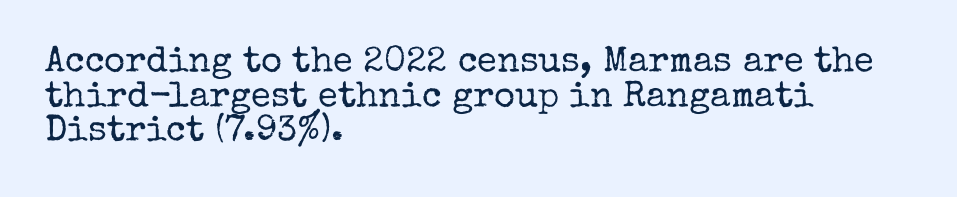
The image shows 36 px regular-weight serif type, upright; set left-aligned, tight line spacing (0.96x), normal letter spacing, not underlined; low stroke contrast and a medium x-height.
